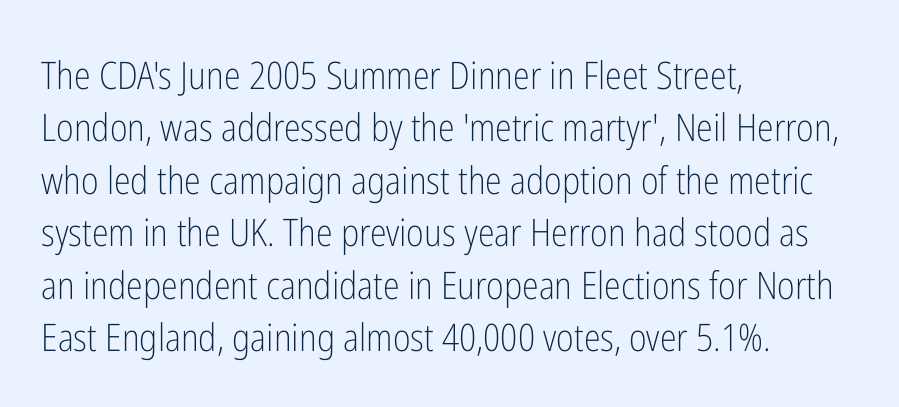
The image shows 38 px light, condensed sans-serif type, upright; set left-aligned, normal line spacing (1.38x), normal letter spacing, not underlined; low stroke contrast and a medium x-height.
